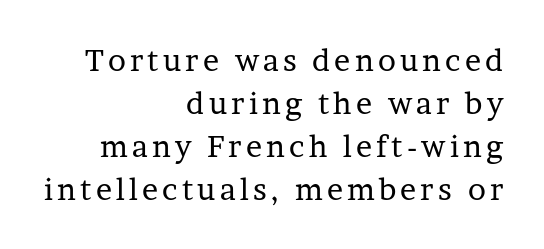
The image shows 30 px regular-weight serif type, upright; set right-aligned, normal line spacing (1.43x), not underlined; low stroke contrast and a medium x-height.
